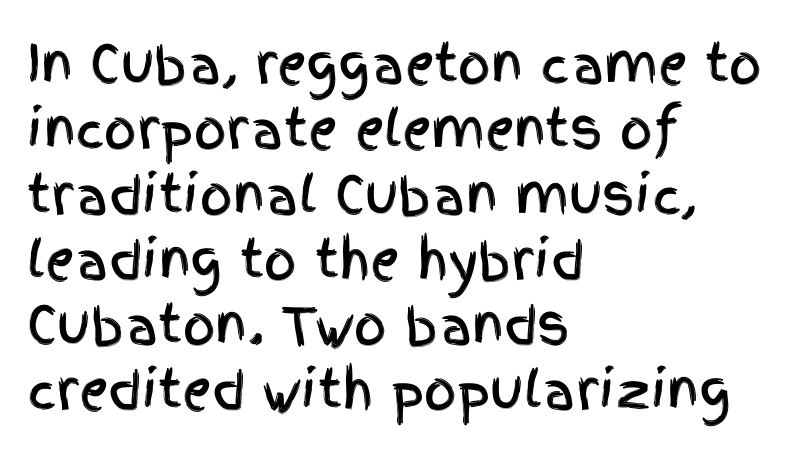
Underlining? Definitely not there. Normally led — the rows are evenly, conventionally spaced. Is this a fixed-width face? No — the glyphs have proportional, varying widths. A sans-serif font was chosen for this passage. You can tell it's not italic because the verticals are truly vertical. What stands out about the letter spacing? Nothing — it is the standard amount.
